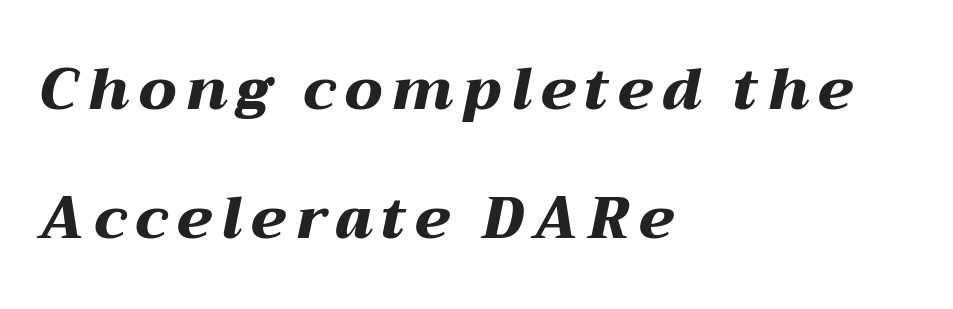
The image shows 58 px heavy, wide type, italic (leaning right); set left-aligned, loose line spacing (2.23x), not underlined; medium stroke contrast and a medium x-height.
